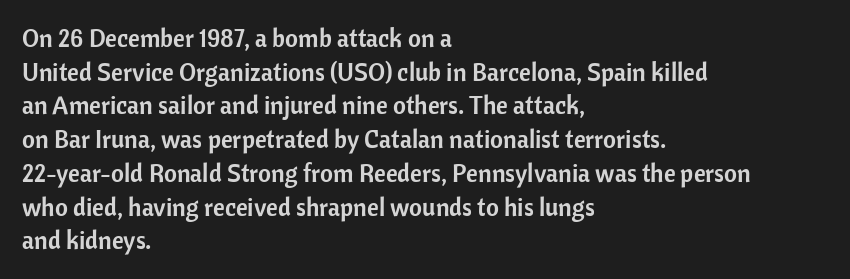
{"italic": "no", "underline": "no", "align": "left", "line_spacing": "normal", "line_spacing_ratio": 1.35, "letter_spacing": "normal", "letter_spacing_em": 0.0, "glyph_px": 25}
